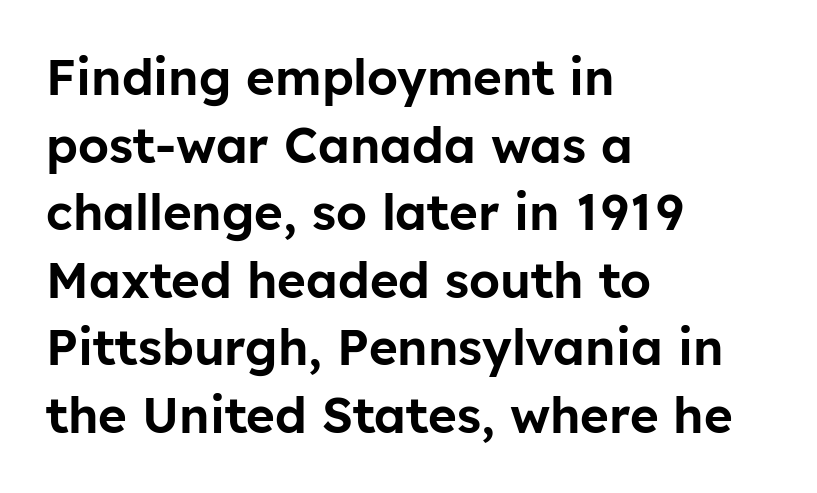
{"serif": "no", "italic": "no", "width": "normal", "stroke_contrast": "low", "x_height": "medium", "monospaced": "no", "underline": "no", "align": "left", "line_spacing": "normal", "line_spacing_ratio": 1.38, "letter_spacing": "normal", "letter_spacing_em": 0.0, "glyph_px": 49}
